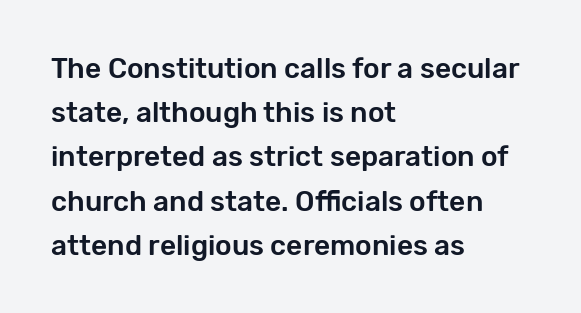
You could call the tracking neutral — neither tight nor loose. Typographically, this falls in the sans-serif category. Short and long lines alike share a common starting point at left. A typesetter would call this leading conventional body-copy spacing.
